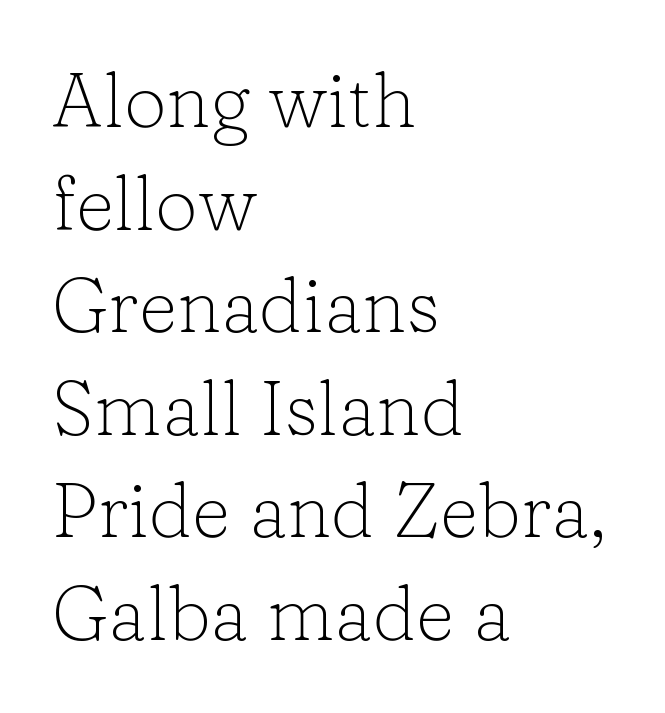
The ragged edge is on the right, which tells us the setting is flush left. The horizontal fit of the characters is conventional and even. How would I describe the line gaps? Plain and ordinary. Any mark beneath the type? The region is blank.
